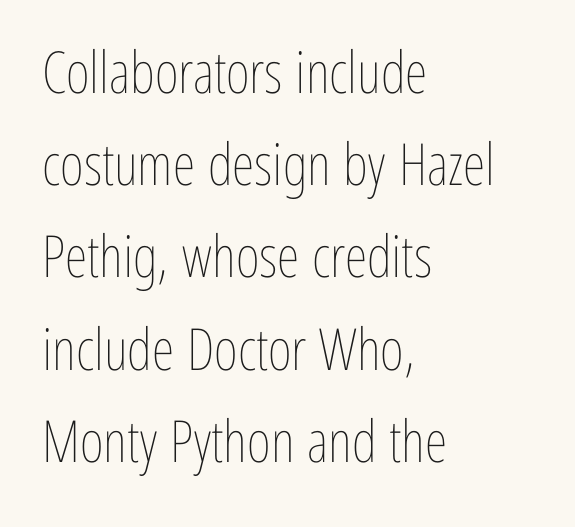
The image shows 58 px thin, condensed type, upright; set left-aligned, normal line spacing (1.59x), normal letter spacing, not underlined; low stroke contrast and a medium x-height.
